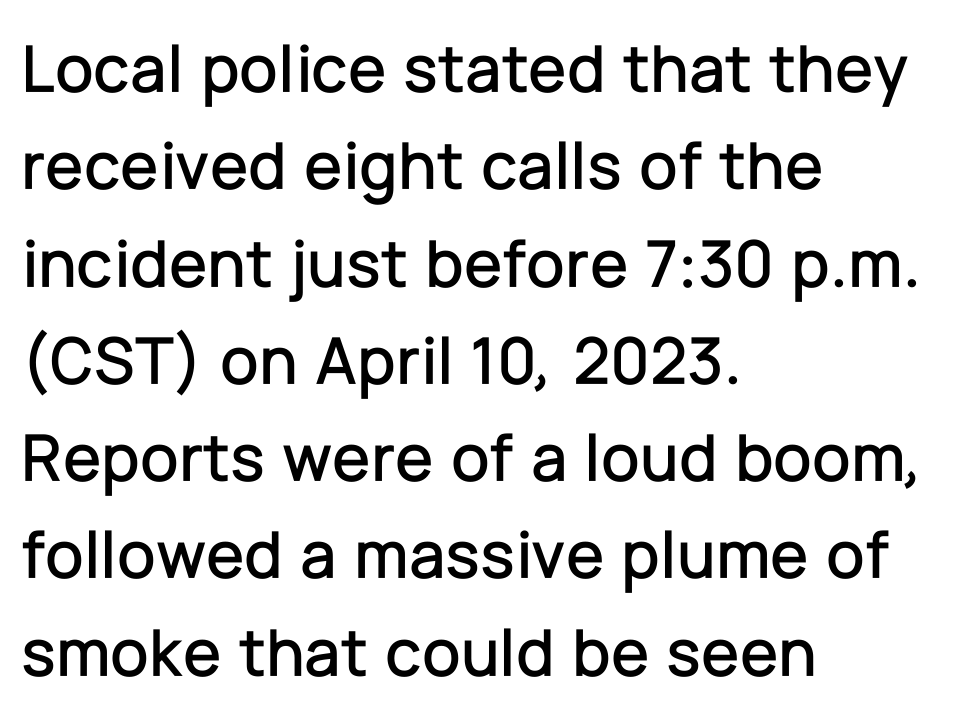
{"serif": "no", "italic": "no", "width": "normal", "stroke_contrast": "low", "x_height": "medium", "monospaced": "no", "underline": "no", "align": "left", "line_spacing": "normal", "line_spacing_ratio": 1.41, "letter_spacing": "normal", "letter_spacing_em": 0.0, "glyph_px": 69}
